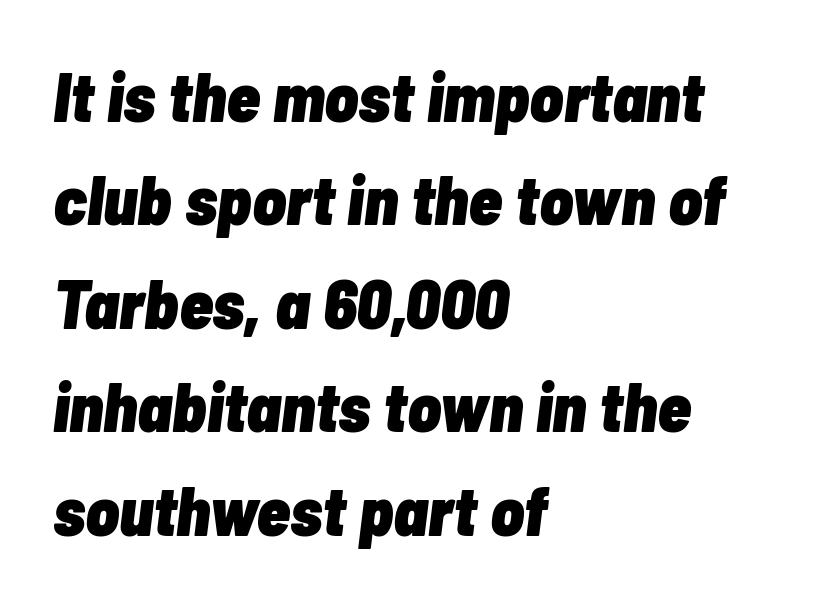
Q: Is the text bold? A: Yes.
Q: Is the text italic (slanted)? A: Yes, it leans right by about 7 degrees.
Q: Is the text underlined? A: No.
Q: How is the paragraph aligned? A: Left-aligned.
Q: Is the spacing between letters normal or unusually wide? A: Normal.
Q: Is the spacing between lines tight, normal or loose? A: Normal.
Q: Width (condensed, normal, or wide)? A: Condensed.
Q: Stroke contrast? A: Low.
Q: x-height? A: Medium.
Q: Monospaced? A: No.
